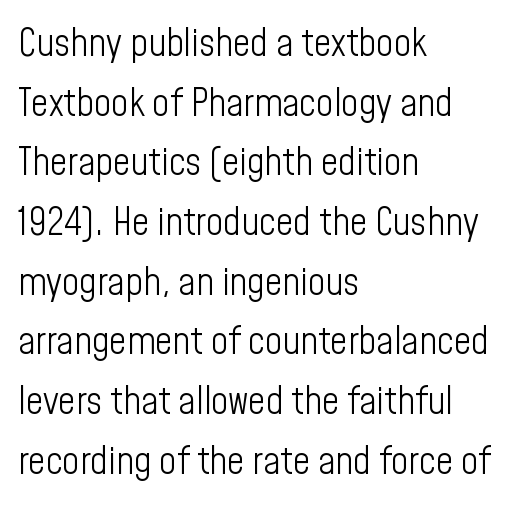
Q: Is the text bold? A: No.
Q: Is the text italic (slanted)? A: No, it is upright.
Q: Is the typeface a serif or a sans-serif typeface? A: Sans-serif.
Q: Is the text underlined? A: No.
Q: How is the paragraph aligned? A: Left-aligned.
Q: Is the spacing between letters normal or unusually wide? A: Normal.
Q: Is the spacing between lines tight, normal or loose? A: Normal.
Q: Width (condensed, normal, or wide)? A: Condensed.
Q: Stroke contrast? A: Low.
Q: x-height? A: Medium.
Q: Monospaced? A: No.
